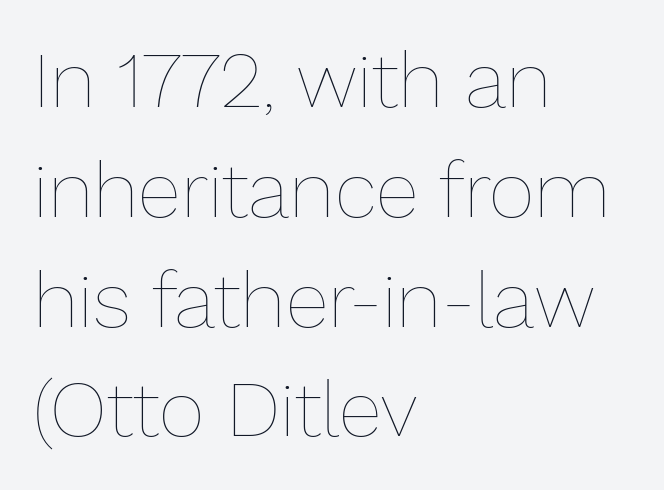
Baseline-to-baseline distance is the conventional proportion of letter height. Letters rest on an invisible, unmarked baseline. Think of a printed novel: that variable character pitch is what you see here. This reads as an unemphasized weight, regular at the heaviest. When letters stand straight like this, we call the style roman or upright. The setting favours the left margin, as ordinary paragraphs usually do.
